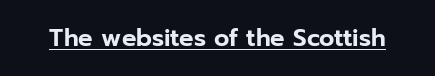
Default kerning and tracking; the words read as compact shapes. Notice how the stems are strictly vertical — no italics here. The glyphs are accompanied by a horizontal stroke just below them.
